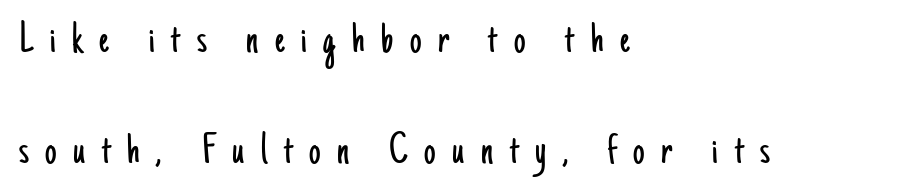
Q: Is the text bold? A: No.
Q: Is the text italic (slanted)? A: No, it is upright.
Q: Is the typeface a serif or a sans-serif typeface? A: Sans-serif.
Q: Is the text underlined? A: No.
Q: How is the paragraph aligned? A: Left-aligned.
Q: Is the spacing between letters normal or unusually wide? A: Unusually wide.
Q: Is the spacing between lines tight, normal or loose? A: Loose.
Q: Width (condensed, normal, or wide)? A: Condensed.
Q: Stroke contrast? A: Low.
Q: x-height? A: Small.
Q: Monospaced? A: No.
